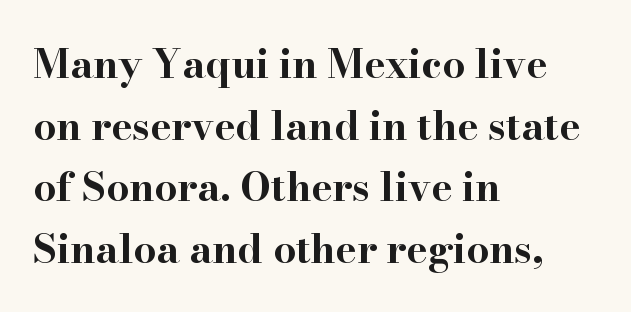
The image shows 40 px bold, wide serif type, upright; set left-aligned, normal line spacing (1.54x), normal letter spacing, not underlined; high stroke contrast and a small x-height.
